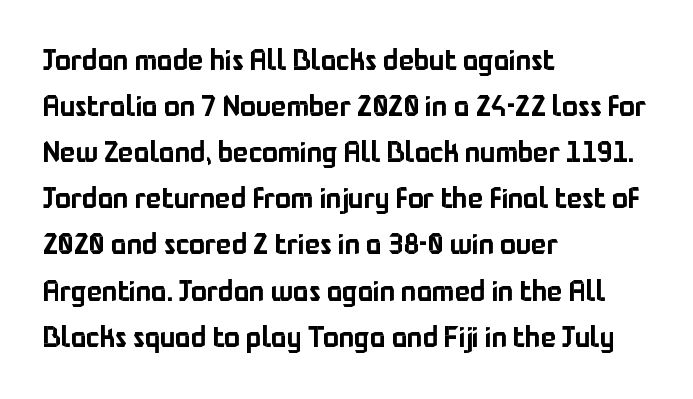
The image shows 29 px sans-serif type, upright; set left-aligned, normal line spacing (1.59x), normal letter spacing, not underlined; low stroke contrast and a medium x-height.
